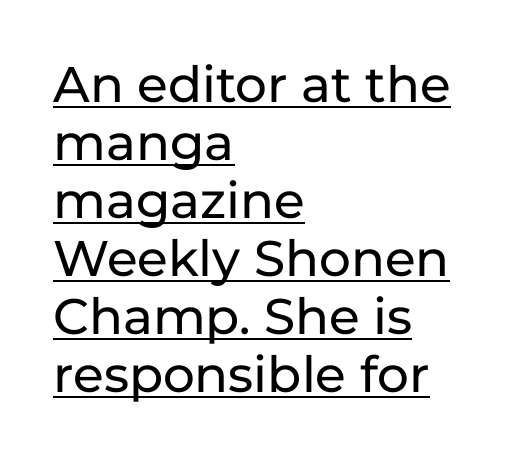
The image shows 50 px sans-serif type, upright; set left-aligned, line spacing 1.16x, normal letter spacing, underlined; low stroke contrast and a medium x-height.
